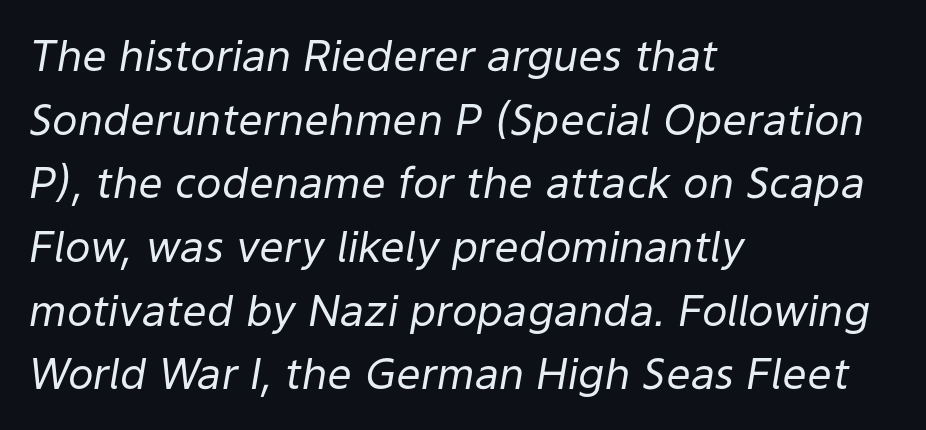
{"italic": "yes", "lean": "right", "slant_degrees": 9, "bold": "no", "weight": "regular", "width": "normal", "stroke_contrast": "low", "x_height": "medium", "monospaced": "no", "underline": "no", "align": "left", "line_spacing": "normal", "line_spacing_ratio": 1.48, "letter_spacing": "normal", "letter_spacing_em": 0.0, "glyph_px": 43}
